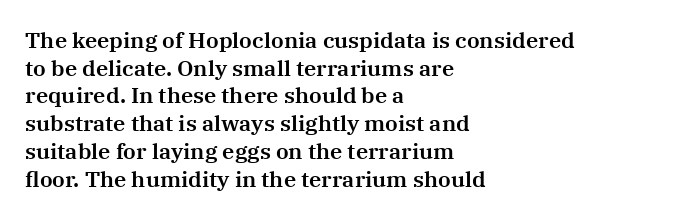
Regarding leading, the lines here are spaced in the standard way. The space beneath each line is pristine and unruled. Tracking value appears to be zero — textbook default spacing. The setting favours the left margin, as ordinary paragraphs usually do.
